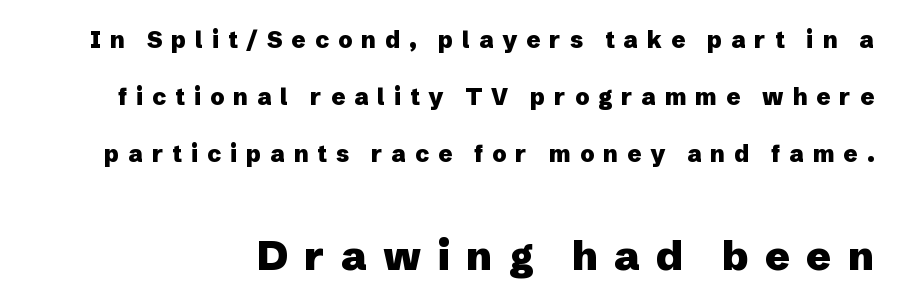
Decoration check: the copy has no underline. Tall strokes in this sample are plumb rather than angled. Baseline-to-baseline distance is far greater than the letter height. A typesetter would call this heavily tracked-out type. Grotesque or geometric, the face here clearly has no serifs. Each letter keeps its own natural width here, so spacing adapts to shape.
